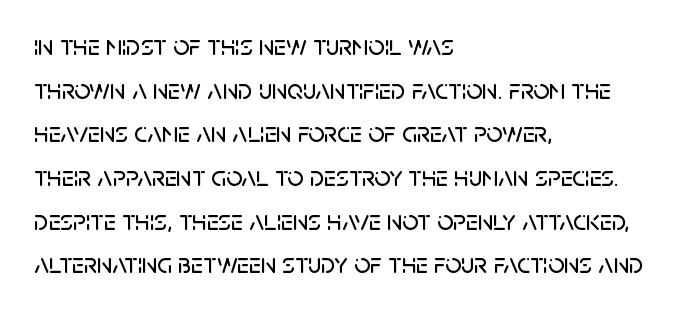
The image shows 28 px sans-serif type, upright; set left-aligned, normal line spacing (1.56x), normal letter spacing, not underlined; low stroke contrast and a large x-height.
